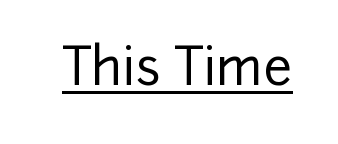
Q: Is the text italic (slanted)? A: No, it is upright.
Q: Is the typeface a serif or a sans-serif typeface? A: Sans-serif.
Q: Is the text underlined? A: Yes.
Q: Is the spacing between letters normal or unusually wide? A: Normal.
Q: Width (condensed, normal, or wide)? A: Normal.
Q: Stroke contrast? A: Low.
Q: x-height? A: Medium.
Q: Monospaced? A: No.
